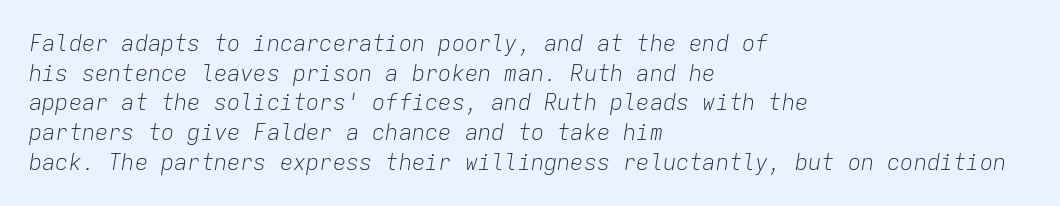
Q: Is the text bold? A: No.
Q: Is the text italic (slanted)? A: Yes, it leans right by about 9 degrees.
Q: Is the text underlined? A: No.
Q: How is the paragraph aligned? A: Left-aligned.
Q: Is the spacing between letters normal or unusually wide? A: Normal.
Q: Is the spacing between lines tight, normal or loose? A: Normal.
